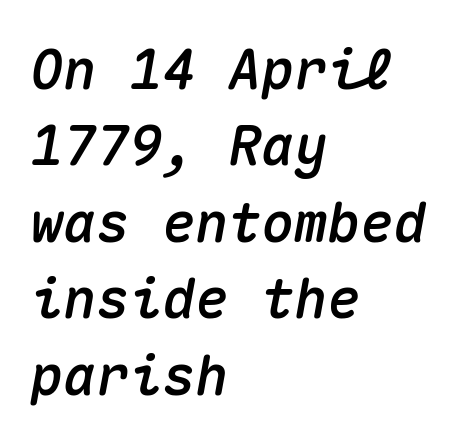
{"italic": "yes", "lean": "right", "slant_degrees": 10, "width": "normal", "stroke_contrast": "medium", "x_height": "medium", "monospaced": "yes", "underline": "no", "align": "left", "line_spacing": "normal", "line_spacing_ratio": 1.39, "letter_spacing": "normal", "letter_spacing_em": 0.0, "glyph_px": 55}
